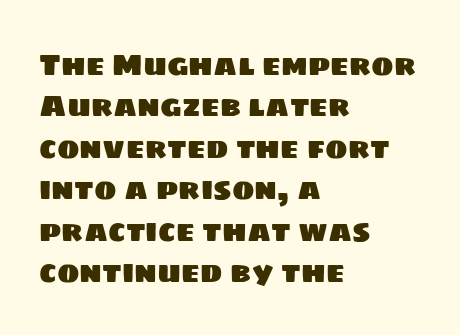
I'd call this a sans setting — the letters go barefoot. Here the designer chose a conventional face with non-uniform glyph widths. Notice how descenders clear the ascenders below comfortably — that's standard leading. This sample uses plain, unmodified letter spacing.
